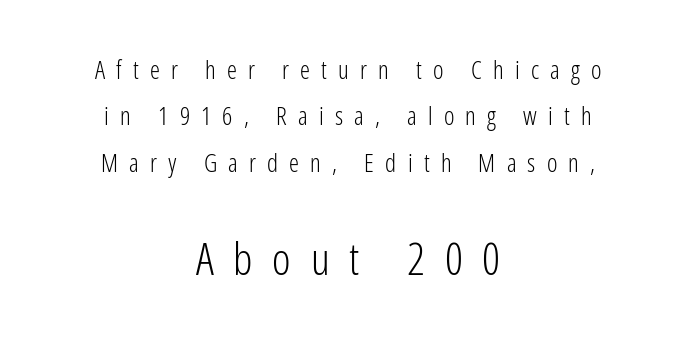
{"serif": "no", "italic": "no", "bold": "no", "weight": "light", "width": "condensed", "stroke_contrast": "low", "x_height": "medium", "monospaced": "no", "underline": "no", "align": "center", "line_spacing_ratio": 1.86, "letter_spacing": "wide", "letter_spacing_em": 0.45, "larger_block": "second", "size_ratio": 1.76, "glyph_px": 44}
